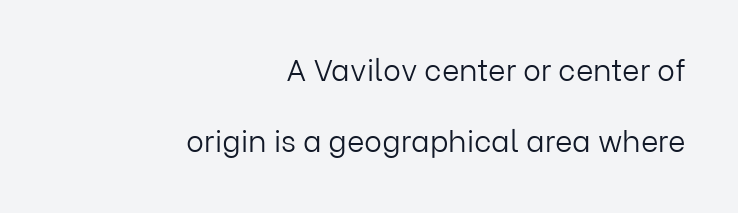
Q: Is the text bold? A: No.
Q: Is the text italic (slanted)? A: No, it is upright.
Q: Is the typeface a serif or a sans-serif typeface? A: Sans-serif.
Q: Is the text underlined? A: No.
Q: How is the paragraph aligned? A: Right-aligned.
Q: Is the spacing between letters normal or unusually wide? A: Normal.
Q: Is the spacing between lines tight, normal or loose? A: Loose.
Q: Width (condensed, normal, or wide)? A: Normal.
Q: Stroke contrast? A: Low.
Q: x-height? A: Medium.
Q: Monospaced? A: No.
